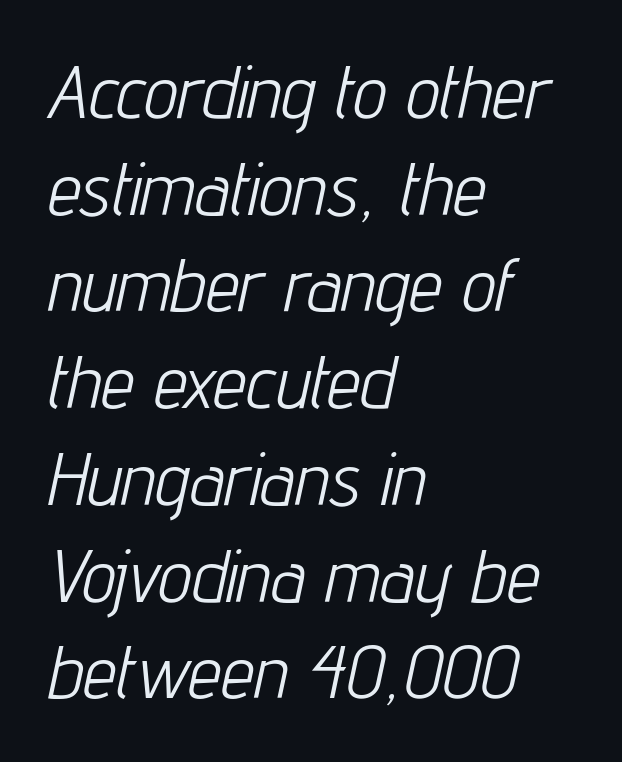
Q: Is the text bold? A: No.
Q: Is the text italic (slanted)? A: Yes, it leans right by about 12 degrees.
Q: Is the text underlined? A: No.
Q: How is the paragraph aligned? A: Left-aligned.
Q: Is the spacing between letters normal or unusually wide? A: Normal.
Q: Is the spacing between lines tight, normal or loose? A: Normal.
Q: Width (condensed, normal, or wide)? A: Condensed.
Q: Stroke contrast? A: Low.
Q: x-height? A: Medium.
Q: Monospaced? A: No.
